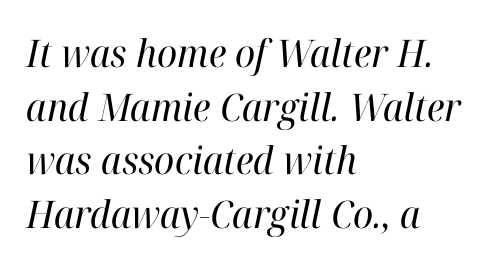
Q: Is the text bold? A: No.
Q: Is the text italic (slanted)? A: Yes, it leans right by about 12 degrees.
Q: Is the typeface a serif or a sans-serif typeface? A: Serif.
Q: Is the text underlined? A: No.
Q: How is the paragraph aligned? A: Left-aligned.
Q: Is the spacing between letters normal or unusually wide? A: Normal.
Q: Is the spacing between lines tight, normal or loose? A: Normal.
Q: Width (condensed, normal, or wide)? A: Normal.
Q: Stroke contrast? A: High.
Q: x-height? A: Medium.
Q: Monospaced? A: No.
